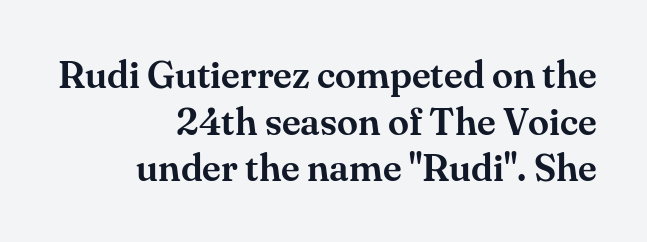
Q: Is the text italic (slanted)? A: No, it is upright.
Q: Is the typeface a serif or a sans-serif typeface? A: Serif.
Q: Is the text underlined? A: No.
Q: How is the paragraph aligned? A: Right-aligned.
Q: Is the spacing between letters normal or unusually wide? A: Normal.
Q: Width (condensed, normal, or wide)? A: Normal.
Q: Stroke contrast? A: Medium.
Q: x-height? A: Small.
Q: Monospaced? A: No.
